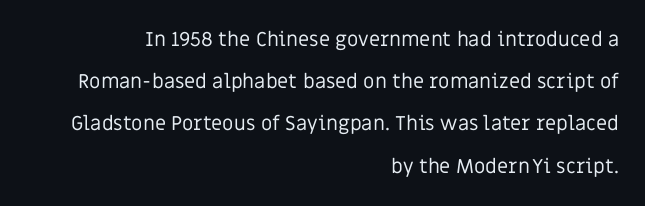
Unlike italic type, these characters show no tilt at all. No extra ink here — the face is not bold. Spacing between characters is what you'd get straight out of the box. One glance says open: line gaps are wider than usual. A flush-right, rag-left setting is used for this passage.
